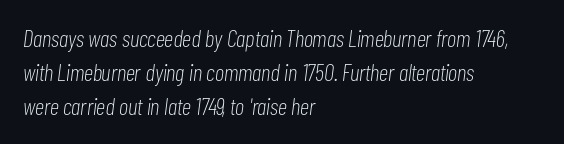
The image shows 24 px text type, italic (leaning right); set left-aligned, normal line spacing (1.42x), normal letter spacing, not underlined.
